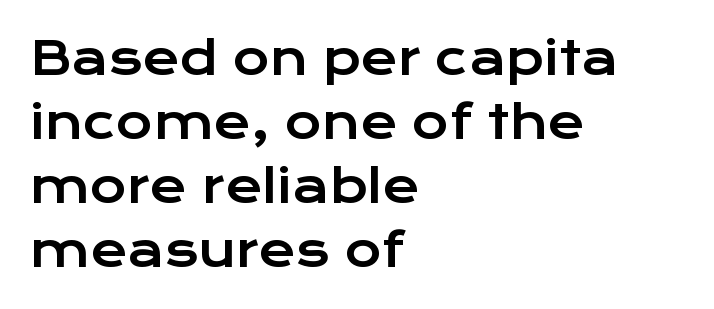
Think of a printed novel: that variable character pitch is what you see here. The space between consecutive lines is moderate. The specimen reads as upright at a glance. Notice how the passage keeps a crisp vertical edge on the left only.
